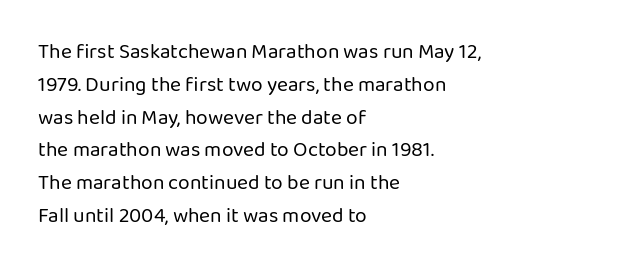
Q: Is the text bold? A: No.
Q: Is the text italic (slanted)? A: No, it is upright.
Q: Is the text underlined? A: No.
Q: How is the paragraph aligned? A: Left-aligned.
Q: Is the spacing between letters normal or unusually wide? A: Normal.
Q: Is the spacing between lines tight, normal or loose? A: Normal.
